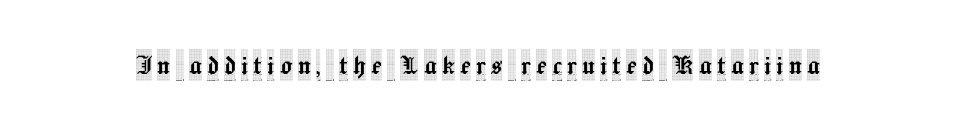
Varying glyph widths throughout — classic text-font behaviour. Characters remain perfectly vertical along every line. The specimen omits any rule beneath the text block's lines. This sample uses a serif face.
